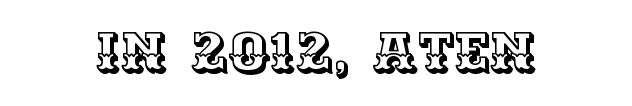
The image shows 56 px text type, upright; set centered, normal letter spacing, not underlined; a large x-height.
